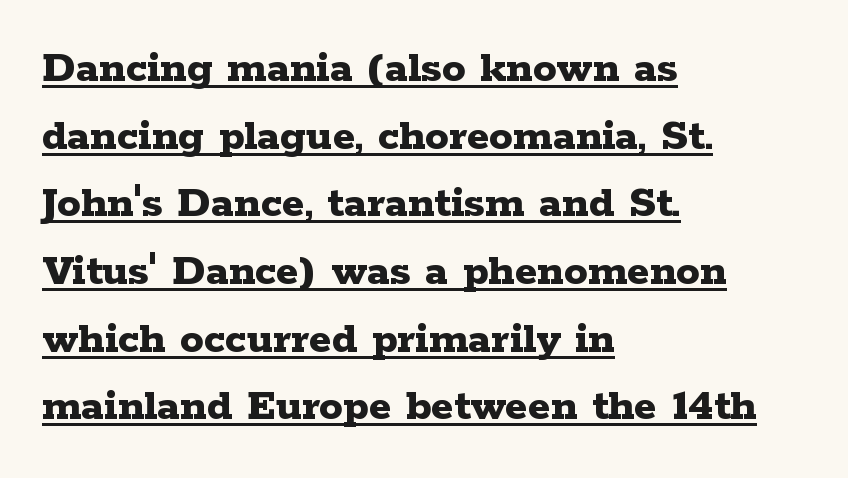
Q: Is the text bold? A: Yes.
Q: Is the text italic (slanted)? A: No, it is upright.
Q: Is the typeface a serif or a sans-serif typeface? A: Serif.
Q: Is the text underlined? A: Yes.
Q: How is the paragraph aligned? A: Left-aligned.
Q: Is the spacing between letters normal or unusually wide? A: Normal.
Q: Is the spacing between lines tight, normal or loose? A: Normal.
Q: Width (condensed, normal, or wide)? A: Wide.
Q: Stroke contrast? A: Low.
Q: x-height? A: Medium.
Q: Monospaced? A: No.
